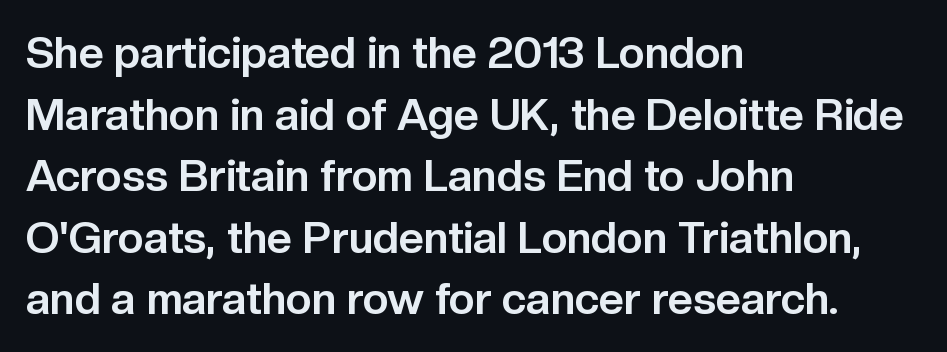
{"serif": "no", "italic": "no", "bold": "yes", "weight": "bold", "width": "normal", "stroke_contrast": "low", "x_height": "medium", "monospaced": "no", "underline": "no", "align": "left", "line_spacing": "normal", "line_spacing_ratio": 1.4, "letter_spacing": "normal", "letter_spacing_em": 0.0, "glyph_px": 44}
